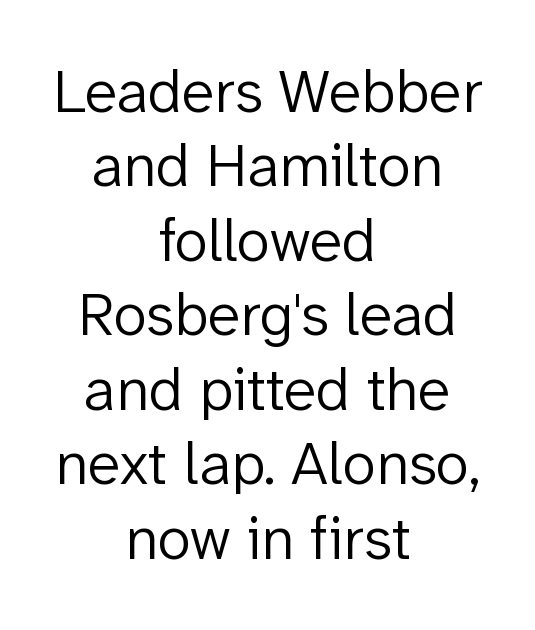
The image shows 61 px light sans-serif type, upright; set centered, line spacing 1.22x, normal letter spacing, not underlined; low stroke contrast and a medium x-height.
